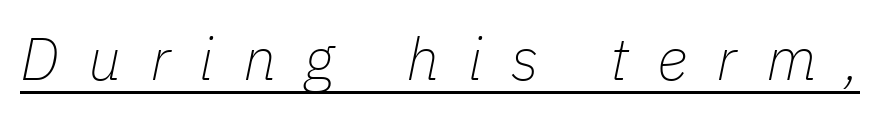
Q: Is the text bold? A: No.
Q: Is the text italic (slanted)? A: Yes, it leans right by about 11 degrees.
Q: Is the text underlined? A: Yes.
Q: Is the spacing between letters normal or unusually wide? A: Unusually wide.
Q: Width (condensed, normal, or wide)? A: Normal.
Q: Stroke contrast? A: Low.
Q: x-height? A: Medium.
Q: Monospaced? A: No.
